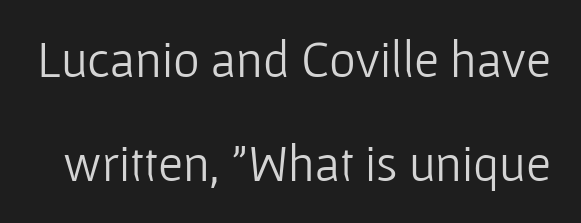
{"serif": "no", "italic": "no", "bold": "no", "weight": "light", "width": "normal", "stroke_contrast": "low", "x_height": "medium", "monospaced": "no", "underline": "no", "line_spacing": "loose", "line_spacing_ratio": 2.04, "letter_spacing": "normal", "letter_spacing_em": 0.0, "glyph_px": 51}
